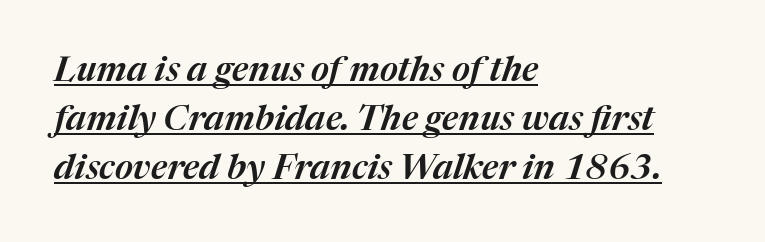
This is underlined copy, the kind a proofreader might mark for attention. The passage shown stacks its lines at a standard gap. Posture: slanted. The horizontal fit of the characters is conventional and even.
